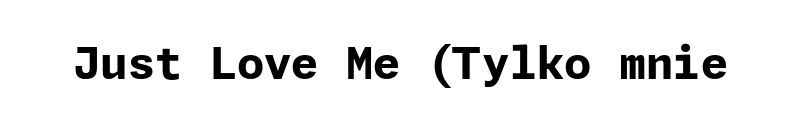
Q: Is the text bold? A: Yes.
Q: Is the text italic (slanted)? A: No, it is upright.
Q: Is the typeface a serif or a sans-serif typeface? A: Sans-serif.
Q: Is the text underlined? A: No.
Q: Is the spacing between letters normal or unusually wide? A: Normal.
Q: Width (condensed, normal, or wide)? A: Normal.
Q: Stroke contrast? A: Low.
Q: x-height? A: Medium.
